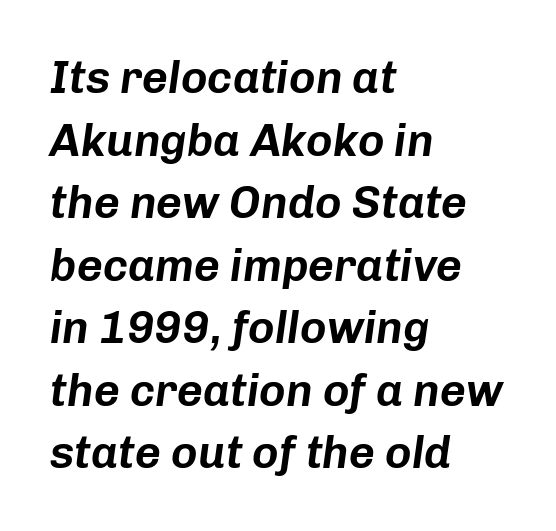
These lines are rendered in a variable-pitch font. Tracking value appears to be zero — textbook default spacing. Posture: slanted. All the whitespace from short lines collects on the right. Check the space under the baseline: it is left empty.
